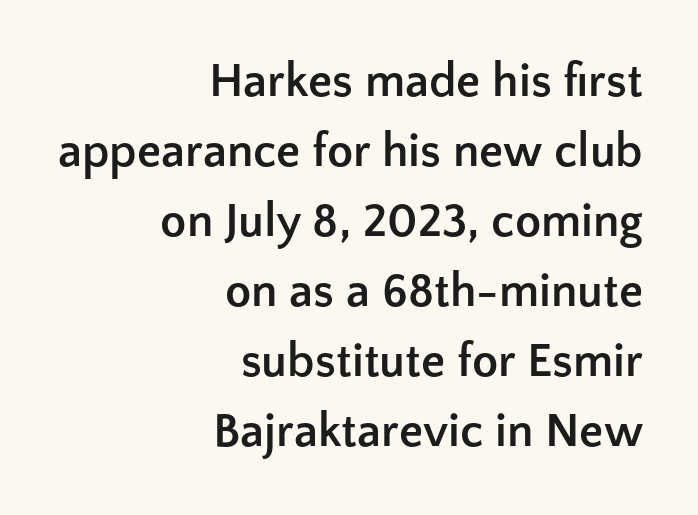
The font family rendered here belongs to the sans-serif group. The glyphs have the mass of a bold cut. The passage shown stacks its lines at a standard gap. Each letter keeps its own natural width here, so spacing adapts to shape. The letters sit at their default tracking, neither squeezed nor spread.
